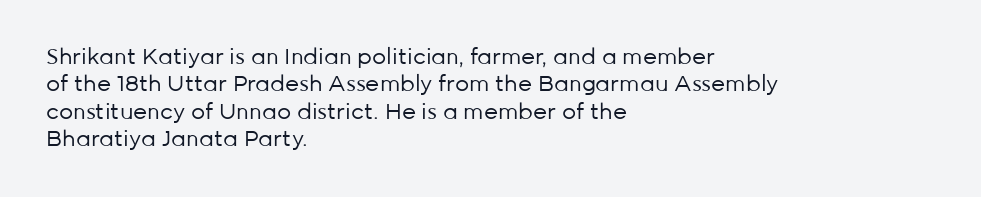
Rendered with straight, roman letterforms. Weight: not bold — regular or lighter. Words appear dense and cohesive because spacing is normal. Horizontal alignment here is leftward, the default for most running prose. A clean baseline with only descenders dipping below it.
